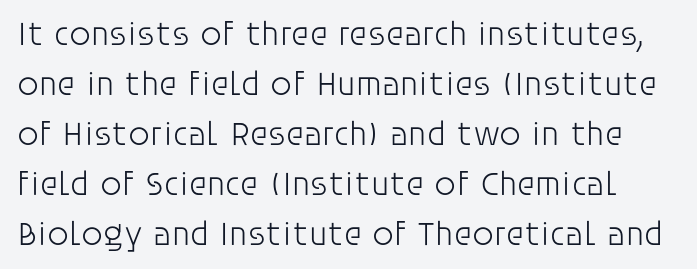
The image shows 34 px light sans-serif type, upright; set normal line spacing (1.47x), normal letter spacing, not underlined; low stroke contrast and a large x-height.
